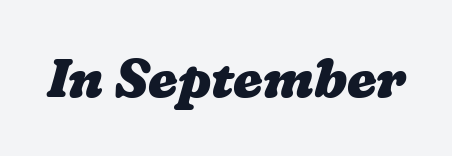
The image shows 53 px heavy, wide type; set normal letter spacing, not underlined; low stroke contrast and a medium x-height.
